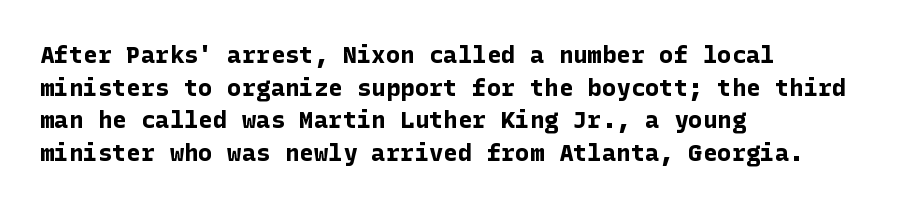
The image shows 24 px bold type, upright; set left-aligned, normal line spacing (1.36x), normal letter spacing, not underlined.
